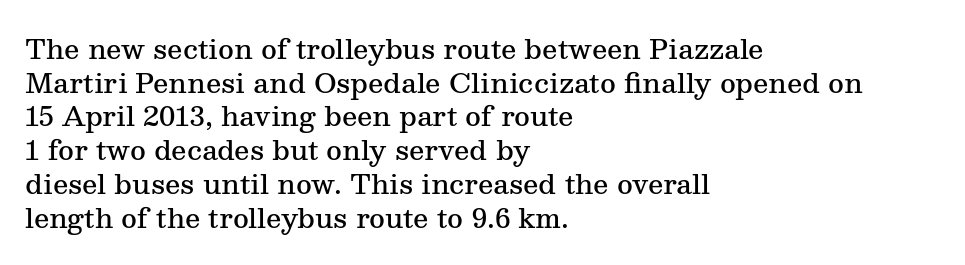
Q: Is the text bold? A: Semi-bold.
Q: Is the text italic (slanted)? A: No, it is upright.
Q: Is the text underlined? A: No.
Q: How is the paragraph aligned? A: Left-aligned.
Q: Is the spacing between letters normal or unusually wide? A: Normal.
Q: Is the spacing between lines tight, normal or loose? A: Normal.
